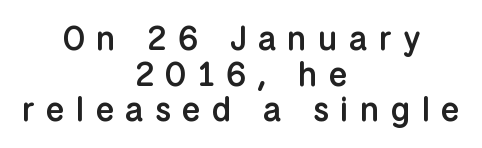
Q: Is the text bold? A: Semi-bold.
Q: Is the text italic (slanted)? A: No, it is upright.
Q: Is the typeface a serif or a sans-serif typeface? A: Sans-serif.
Q: Is the text underlined? A: No.
Q: How is the paragraph aligned? A: Centered.
Q: Is the spacing between letters normal or unusually wide? A: Unusually wide.
Q: Is the spacing between lines tight, normal or loose? A: Tight.
Q: Width (condensed, normal, or wide)? A: Normal.
Q: Stroke contrast? A: Low.
Q: x-height? A: Medium.
Q: Monospaced? A: No.
